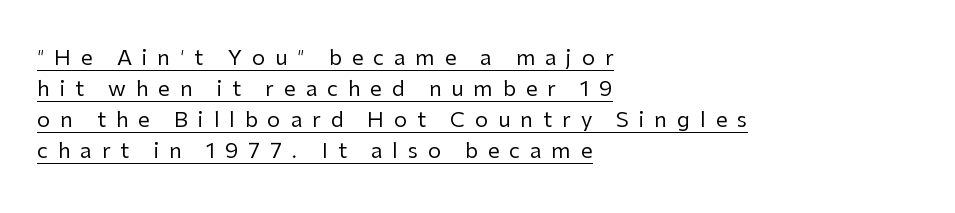
It's the straight-up-and-down kind of type. Reading down the column, the eye jumps a familiar distance to each next line. A typographer would call this underscored text. The text block is weighted toward the left margin, trailing off unevenly rightward. The type is letterspaced generously, with wide tracking.
